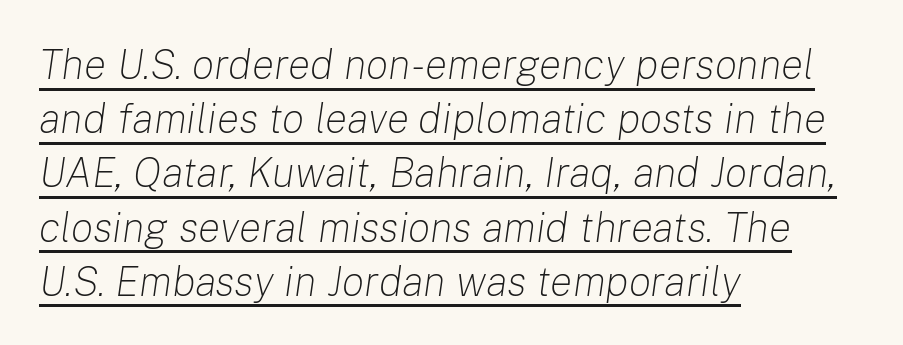
{"italic": "yes", "lean": "right", "slant_degrees": 8, "bold": "no", "weight": "light", "width": "normal", "stroke_contrast": "low", "x_height": "medium", "monospaced": "no", "underline": "yes", "align": "left", "line_spacing": "normal", "line_spacing_ratio": 1.29, "letter_spacing": "normal", "letter_spacing_em": 0.0, "glyph_px": 42}
